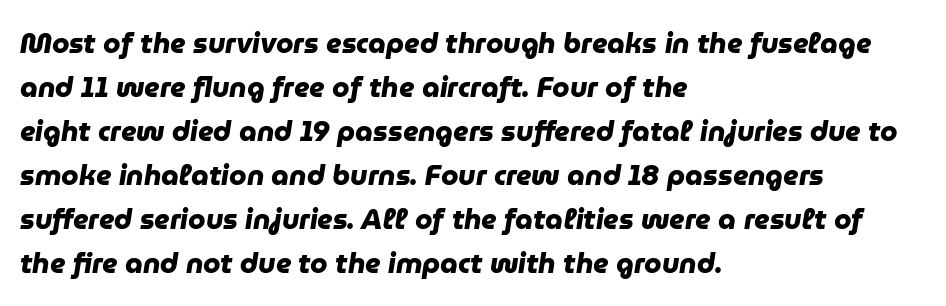
The gap between lines stays unmarked. Serif or sans? Sans — the stroke terminals are bare. Do the characters align in a grid? No, the font is proportional. Caption: standard tracking, unaltered.
